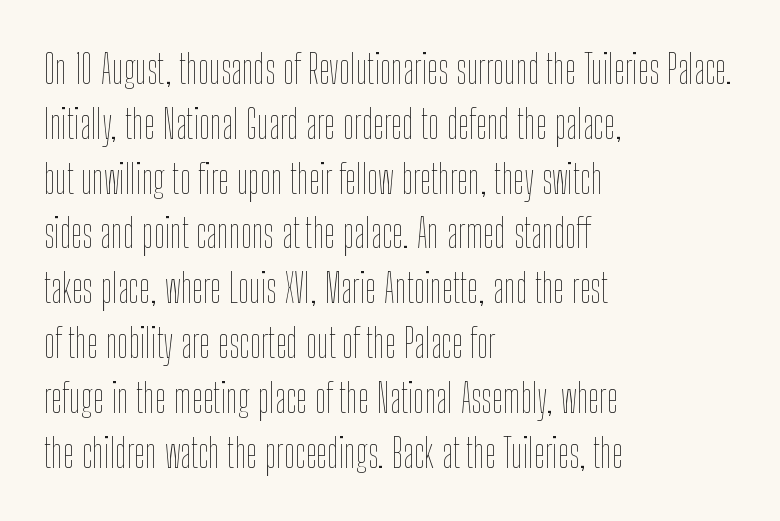
The image shows 40 px thin, condensed type, upright; set left-aligned, normal line spacing (1.37x), normal letter spacing, not underlined; low stroke contrast and a medium x-height.
